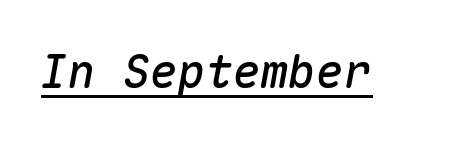
Q: Is the text italic (slanted)? A: Yes, it leans right by about 10 degrees.
Q: Is the text underlined? A: Yes.
Q: Is the spacing between letters normal or unusually wide? A: Normal.
Q: Width (condensed, normal, or wide)? A: Normal.
Q: Stroke contrast? A: Medium.
Q: x-height? A: Medium.
Q: Monospaced? A: Yes.
